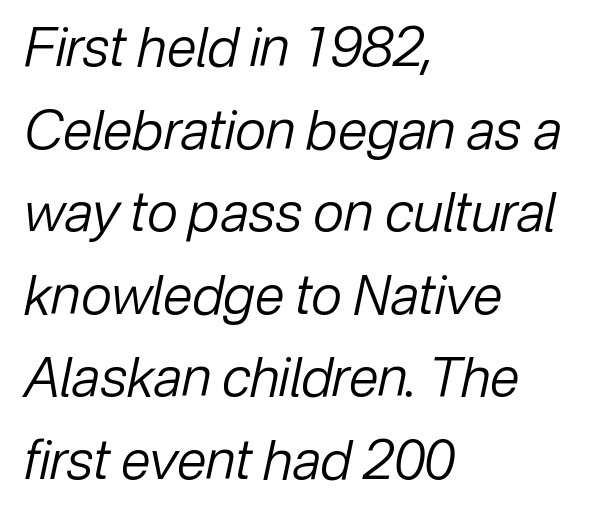
{"italic": "yes", "lean": "right", "slant_degrees": 12, "bold": "no", "weight": "regular", "width": "normal", "stroke_contrast": "low", "x_height": "medium", "monospaced": "no", "underline": "no", "align": "left", "line_spacing": "normal", "line_spacing_ratio": 1.53, "letter_spacing": "normal", "letter_spacing_em": 0.0, "glyph_px": 54}
